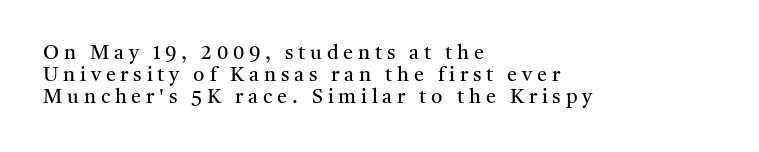
The image shows 20 px text type, upright; set left-aligned, tight line spacing (1.11x), unusually wide letter spacing (+0.24 em), not underlined.
